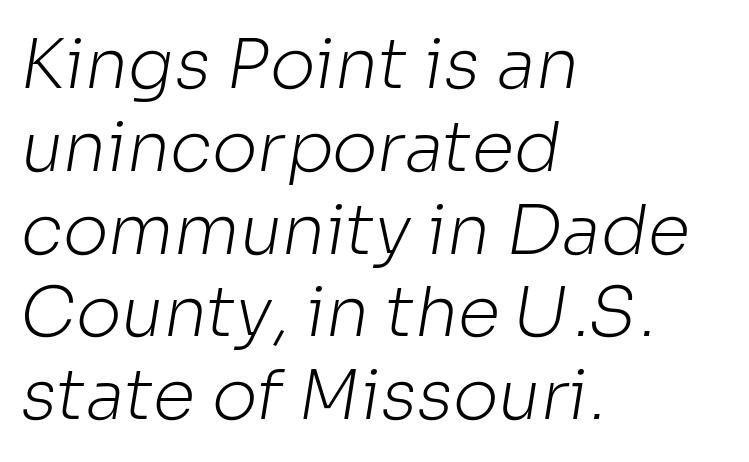
Q: Is the text bold? A: No.
Q: Is the typeface a serif or a sans-serif typeface? A: Sans-serif.
Q: Is the text underlined? A: No.
Q: How is the paragraph aligned? A: Left-aligned.
Q: Is the spacing between letters normal or unusually wide? A: Normal.
Q: Width (condensed, normal, or wide)? A: Normal.
Q: Stroke contrast? A: Low.
Q: x-height? A: Medium.
Q: Monospaced? A: No.
